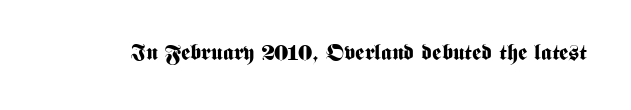
Short note: letters normally spaced. Words float on clear page, feet unadorned. The letters stand upright; this is a roman face. Heavy, bold letterforms.
